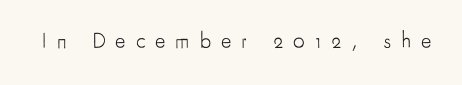
Q: Is the text bold? A: No.
Q: Is the text italic (slanted)? A: No, it is upright.
Q: Is the text underlined? A: No.
Q: Is the spacing between letters normal or unusually wide? A: Unusually wide.
